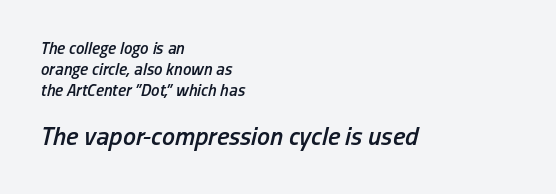
{"italic": "yes", "lean": "right", "slant_degrees": 13, "bold": "semi", "underline": "no", "align": "left", "line_spacing_ratio": 1.24, "letter_spacing": "normal", "letter_spacing_em": 0.0, "larger_block": "second", "size_ratio": 1.53, "glyph_px": 26}
